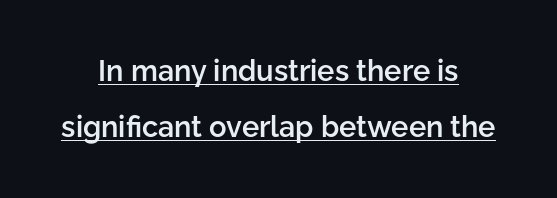
{"serif": "no", "italic": "no", "bold": "semi", "weight": "semibold", "width": "normal", "stroke_contrast": "low", "x_height": "medium", "monospaced": "no", "underline": "yes", "align": "center", "line_spacing": "loose", "line_spacing_ratio": 1.93, "letter_spacing": "normal", "letter_spacing_em": 0.0, "glyph_px": 29}
